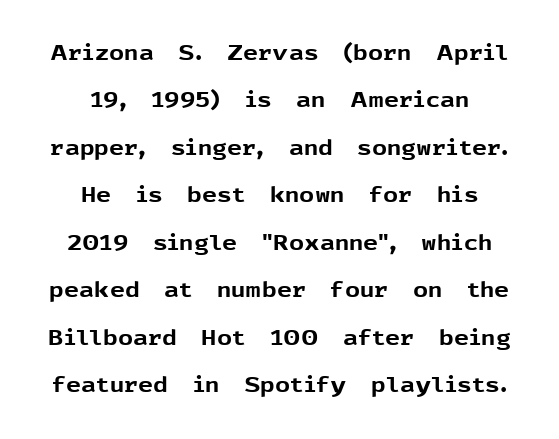
{"italic": "no", "bold": "yes", "underline": "no", "align": "center", "line_spacing": "loose", "line_spacing_ratio": 2.26, "letter_spacing": "normal", "letter_spacing_em": 0.0, "glyph_px": 21}
